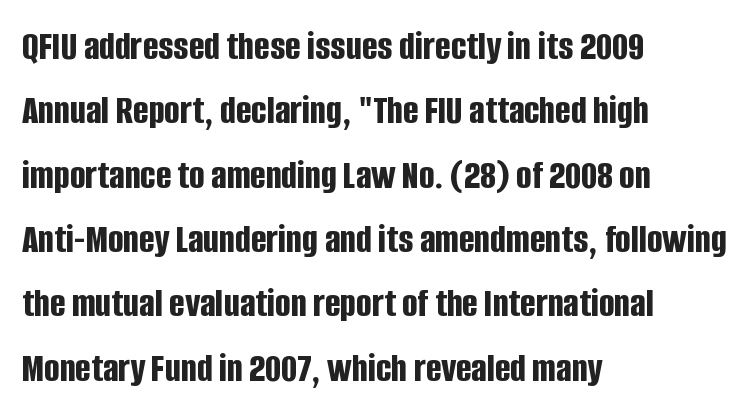
Q: Is the text bold? A: Yes.
Q: Is the text italic (slanted)? A: No, it is upright.
Q: Is the typeface a serif or a sans-serif typeface? A: Sans-serif.
Q: Is the text underlined? A: No.
Q: How is the paragraph aligned? A: Left-aligned.
Q: Is the spacing between letters normal or unusually wide? A: Normal.
Q: Is the spacing between lines tight, normal or loose? A: Normal.
Q: Width (condensed, normal, or wide)? A: Condensed.
Q: Stroke contrast? A: Low.
Q: x-height? A: Large.
Q: Monospaced? A: No.
